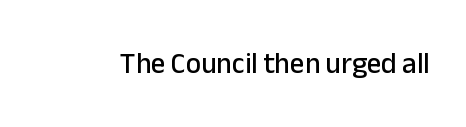
The image shows 29 px sans-serif type, upright; set normal letter spacing, not underlined; low stroke contrast and a medium x-height.
